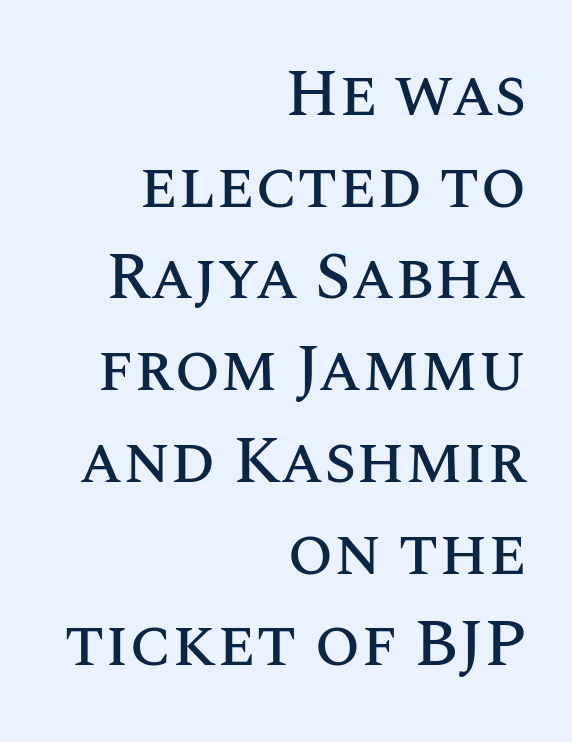
The image shows 66 px text type, upright; set right-aligned, normal line spacing (1.39x), normal letter spacing, not underlined; medium stroke contrast and a large x-height.
